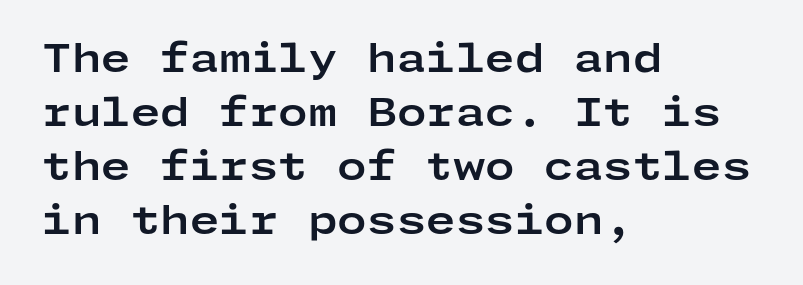
{"serif": "no", "italic": "no", "bold": "yes", "weight": "bold", "width": "wide", "stroke_contrast": "low", "x_height": "medium", "underline": "no", "align": "left", "line_spacing": "normal", "line_spacing_ratio": 1.42, "letter_spacing": "normal", "letter_spacing_em": 0.0, "glyph_px": 38}
